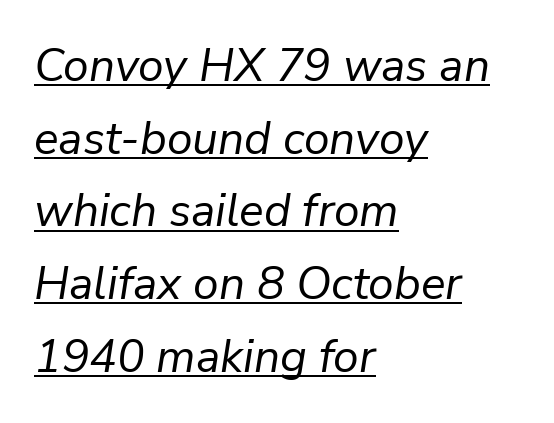
The passage shown is not bold in any degree. Note the varied advance widths — an 'i' is clearly narrower than an 'm'. The letters sit at their default tracking, neither squeezed nor spread. Slant detected: the letters are inclined. This rendering uses left alignment, leaving the right contour irregular.
